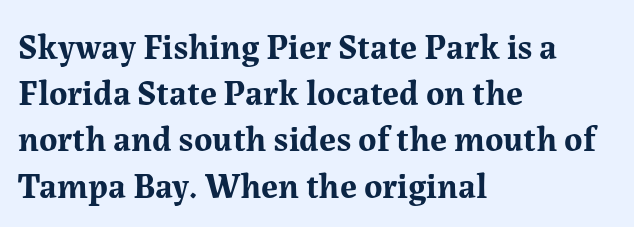
{"serif": "yes", "italic": "no", "bold": "yes", "weight": "bold", "width": "normal", "stroke_contrast": "medium", "x_height": "medium", "monospaced": "no", "underline": "no", "align": "left", "line_spacing": "normal", "line_spacing_ratio": 1.32, "letter_spacing": "normal", "letter_spacing_em": 0.0, "glyph_px": 35}
